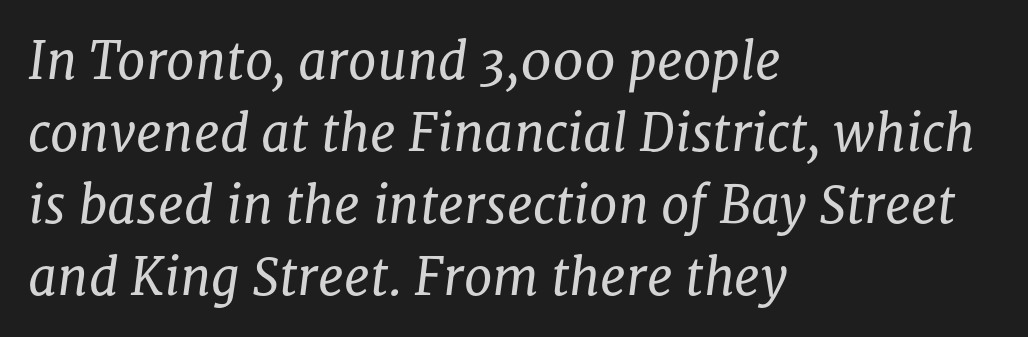
{"serif": "yes", "italic": "yes", "lean": "right", "slant_degrees": 8, "bold": "no", "weight": "regular", "width": "normal", "stroke_contrast": "low", "x_height": "medium", "monospaced": "no", "underline": "no", "align": "left", "line_spacing": "normal", "line_spacing_ratio": 1.41, "letter_spacing": "normal", "letter_spacing_em": 0.0, "glyph_px": 51}
